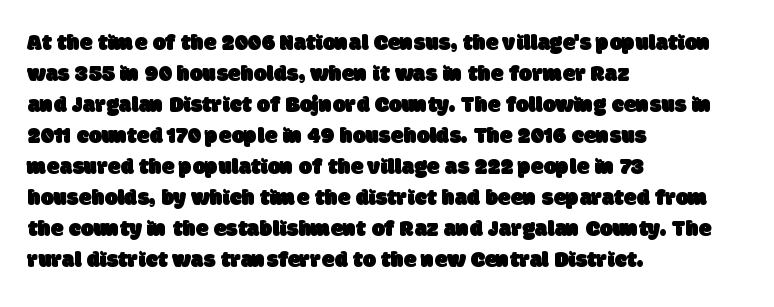
{"underline": "no", "align": "left", "line_spacing": "normal", "line_spacing_ratio": 1.35, "letter_spacing": "normal", "letter_spacing_em": 0.0, "glyph_px": 23}
